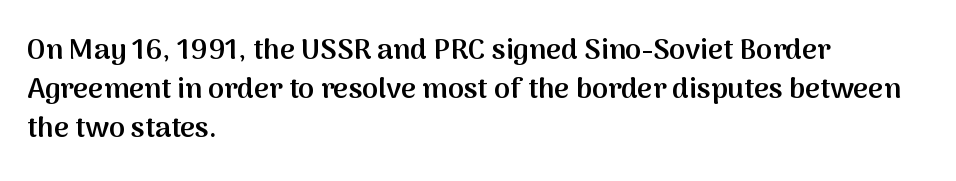
Q: Is the text bold? A: Semi-bold.
Q: Is the text italic (slanted)? A: No, it is upright.
Q: Is the typeface a serif or a sans-serif typeface? A: Sans-serif.
Q: Is the text underlined? A: No.
Q: How is the paragraph aligned? A: Left-aligned.
Q: Is the spacing between letters normal or unusually wide? A: Normal.
Q: Is the spacing between lines tight, normal or loose? A: Normal.
Q: Width (condensed, normal, or wide)? A: Normal.
Q: Stroke contrast? A: Medium.
Q: x-height? A: Medium.
Q: Monospaced? A: No.
